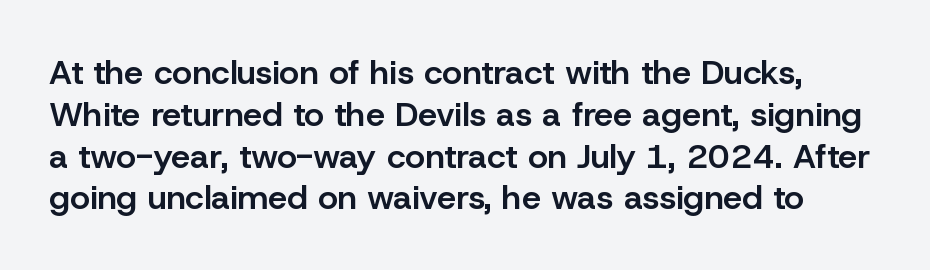
The image shows 34 px semibold sans-serif type, upright; set line spacing 1.23x, normal letter spacing, not underlined; low stroke contrast and a medium x-height.
